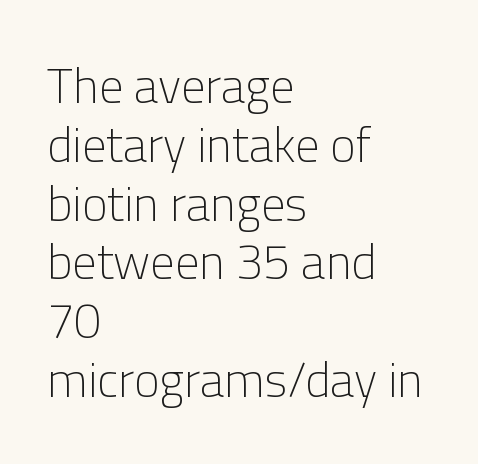
The rendering uses natural spacing where letterforms have individual widths. The lines in this sample share a left origin and differ only in where they stop. Does the lettering tilt? It doesn't — this is upright. Unbolded letterforms with no extra heft.
